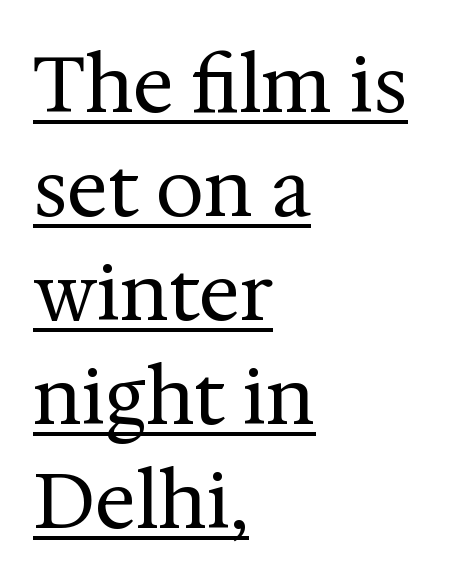
Q: Is the text bold? A: No.
Q: Is the text italic (slanted)? A: No, it is upright.
Q: Is the typeface a serif or a sans-serif typeface? A: Serif.
Q: Is the text underlined? A: Yes.
Q: How is the paragraph aligned? A: Left-aligned.
Q: Is the spacing between letters normal or unusually wide? A: Normal.
Q: Is the spacing between lines tight, normal or loose? A: Normal.
Q: Width (condensed, normal, or wide)? A: Normal.
Q: Stroke contrast? A: Medium.
Q: x-height? A: Medium.
Q: Monospaced? A: No.
